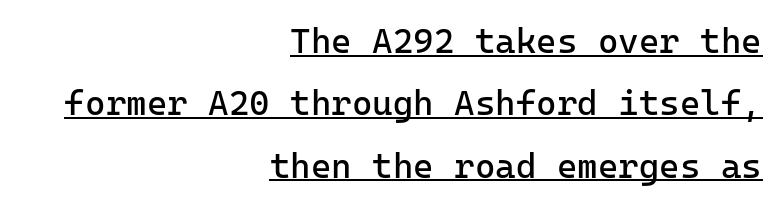
The image shows 35 px regular-weight sans-serif type, upright; set right-aligned, line spacing 1.78x, normal letter spacing, underlined; low stroke contrast and a medium x-height.
